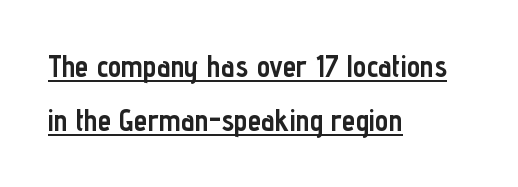
The image shows 30 px semibold, condensed sans-serif type, upright; set left-aligned, line spacing 1.81x, normal letter spacing, underlined; low stroke contrast and a medium x-height.
